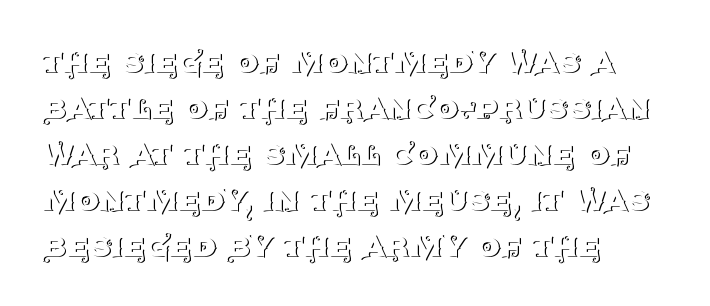
{"serif": "yes", "italic": "no", "bold": "no", "weight": "thin", "width": "normal", "stroke_contrast": "medium", "x_height": "large", "monospaced": "no", "underline": "no", "align": "left", "line_spacing_ratio": 1.21, "letter_spacing": "normal", "letter_spacing_em": 0.0, "glyph_px": 38}
